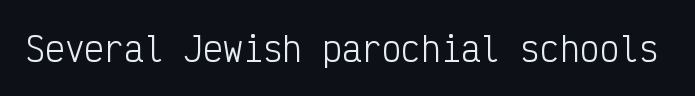
Fixed-width glyphs throughout — classic coding-font behaviour. A typesetter would label this face a sans. Check the space under the baseline: it is left empty. This rendering leaves character spacing at its baseline value.
